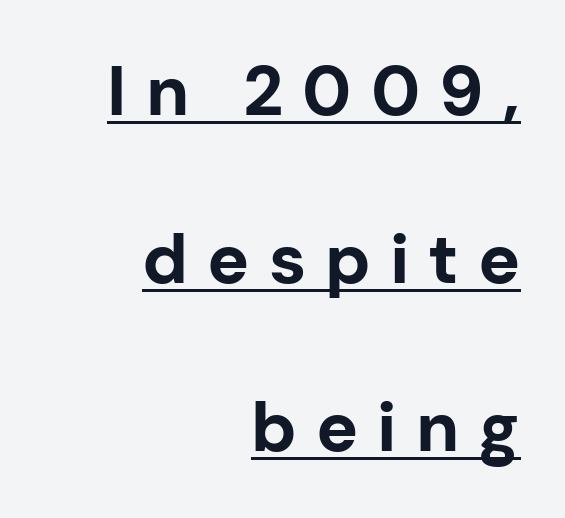
{"serif": "no", "italic": "no", "bold": "yes", "weight": "bold", "width": "normal", "stroke_contrast": "low", "x_height": "medium", "monospaced": "no", "underline": "yes", "align": "right", "line_spacing": "loose", "line_spacing_ratio": 2.4, "letter_spacing": "wide", "letter_spacing_em": 0.27, "glyph_px": 70}
